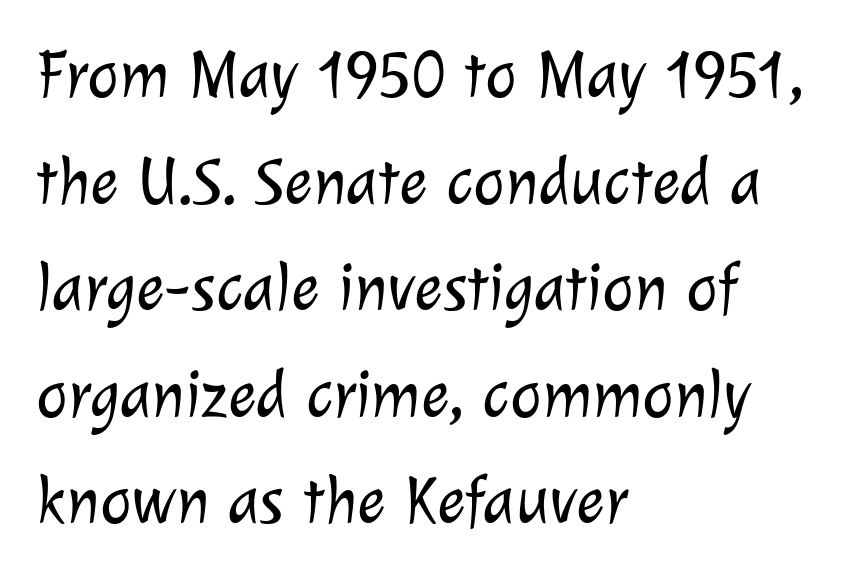
{"serif": "no", "bold": "no", "weight": "light", "width": "normal", "stroke_contrast": "low", "x_height": "medium", "monospaced": "no", "underline": "no", "align": "left", "line_spacing": "normal", "line_spacing_ratio": 1.59, "letter_spacing": "normal", "letter_spacing_em": 0.0, "glyph_px": 67}
